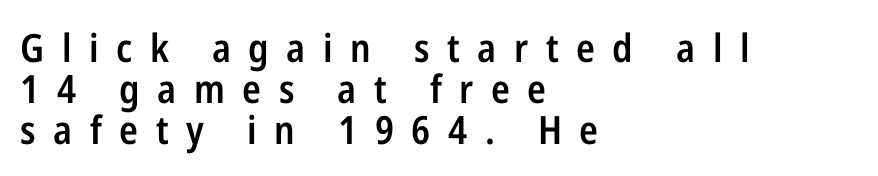
{"serif": "no", "italic": "no", "bold": "semi", "weight": "semibold", "width": "condensed", "stroke_contrast": "low", "x_height": "medium", "monospaced": "no", "underline": "no", "align": "left", "line_spacing": "tight", "line_spacing_ratio": 1.05, "letter_spacing": "wide", "letter_spacing_em": 0.45, "glyph_px": 39}
